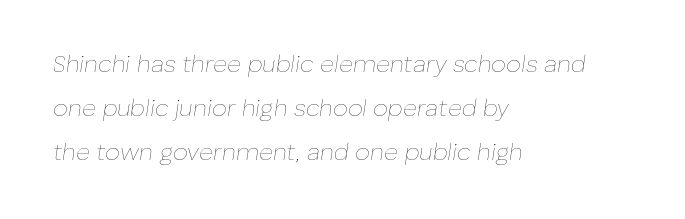
Q: Is the text bold? A: No.
Q: Is the text italic (slanted)? A: Yes, it leans right by about 8 degrees.
Q: Is the text underlined? A: No.
Q: How is the paragraph aligned? A: Left-aligned.
Q: Is the spacing between letters normal or unusually wide? A: Normal.
